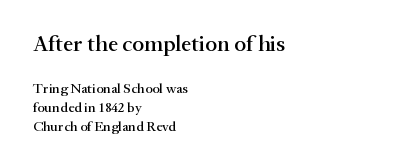
{"italic": "no", "underline": "no", "align": "left", "line_spacing": "normal", "line_spacing_ratio": 1.34, "letter_spacing": "normal", "letter_spacing_em": 0.0, "larger_block": "first", "size_ratio": 1.64, "glyph_px": 23}
